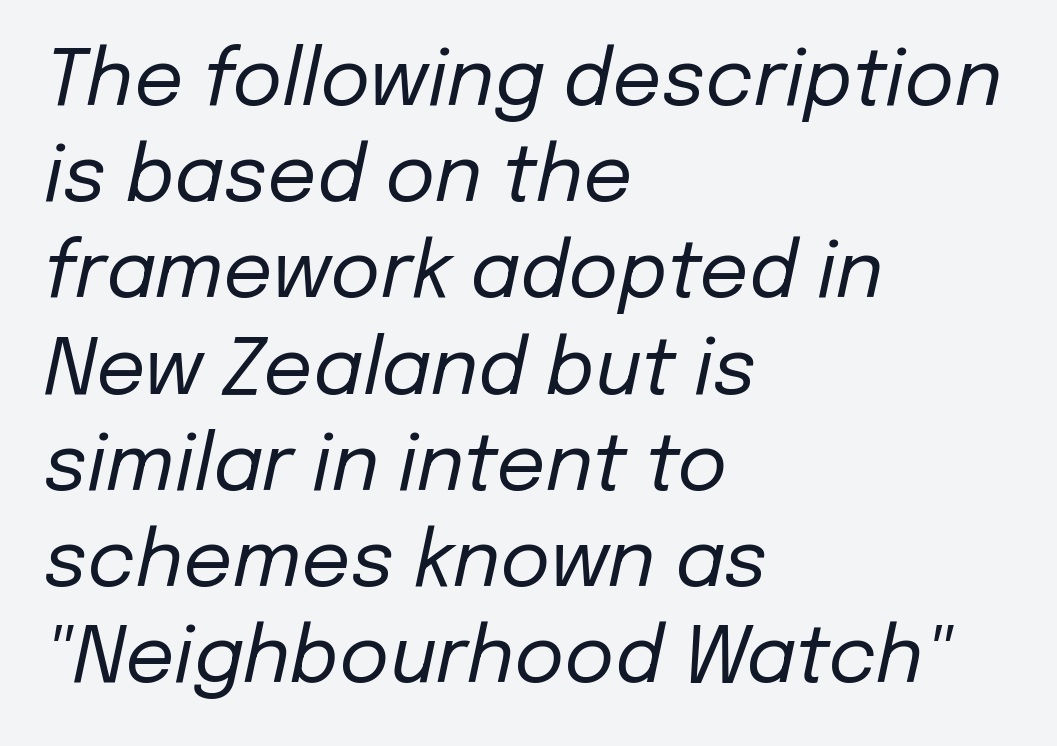
The image shows 77 px regular-weight type, italic (leaning right); set left-aligned, normal line spacing (1.25x), normal letter spacing, not underlined; low stroke contrast and a medium x-height.
